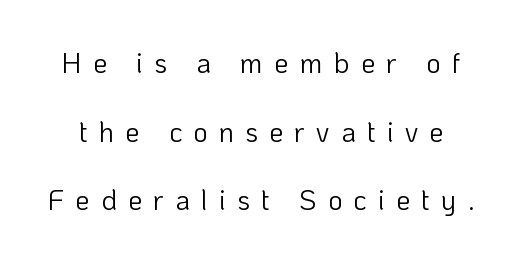
Q: Is the text bold? A: No.
Q: Is the text italic (slanted)? A: No, it is upright.
Q: Is the typeface a serif or a sans-serif typeface? A: Sans-serif.
Q: Is the text underlined? A: No.
Q: Is the spacing between letters normal or unusually wide? A: Unusually wide.
Q: Is the spacing between lines tight, normal or loose? A: Loose.
Q: Width (condensed, normal, or wide)? A: Normal.
Q: Stroke contrast? A: Low.
Q: x-height? A: Medium.
Q: Monospaced? A: No.
